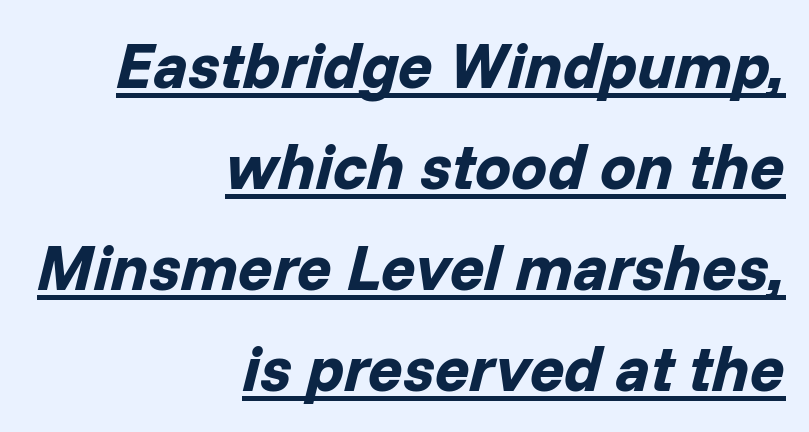
The image shows 64 px bold type, italic (leaning right); set right-aligned, normal line spacing (1.58x), normal letter spacing, underlined; low stroke contrast and a medium x-height.
